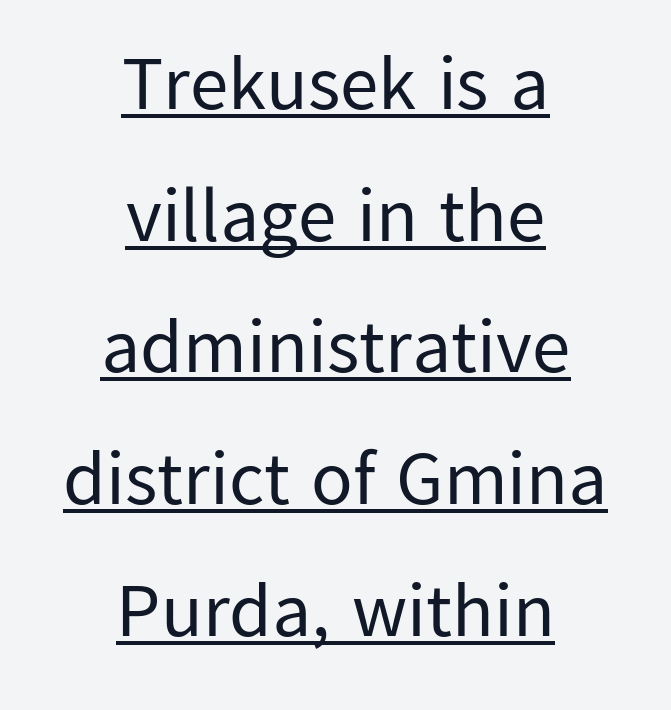
{"serif": "no", "italic": "no", "bold": "no", "weight": "regular", "width": "normal", "stroke_contrast": "low", "x_height": "medium", "monospaced": "no", "underline": "yes", "align": "center", "line_spacing_ratio": 1.71, "letter_spacing": "normal", "letter_spacing_em": 0.0, "glyph_px": 77}
